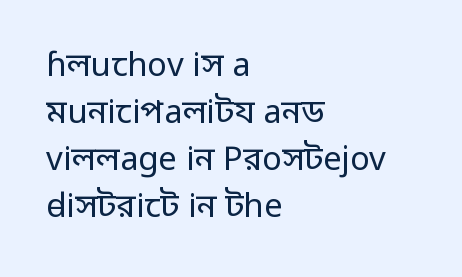
The image shows 33 px regular-weight sans-serif type, upright; set left-aligned, normal line spacing (1.42x), normal letter spacing, not underlined; low stroke contrast and a medium x-height.
